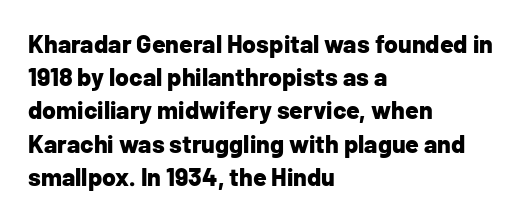
{"italic": "no", "bold": "yes", "underline": "no", "align": "left", "line_spacing": "normal", "line_spacing_ratio": 1.33, "letter_spacing": "normal", "letter_spacing_em": 0.0, "glyph_px": 25}
